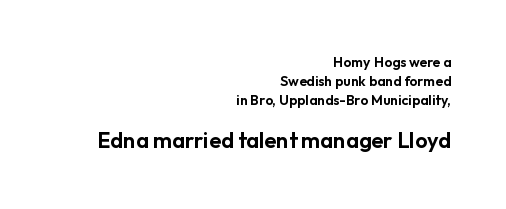
Is the block centered? No — it sits flush against the right margin. Line spacing here is normal. Posture: straight, roman, zero tilt. The designer gave the closing block more size than the opening block. The baseline area is clear. The rendering keeps characters at their native spacing.
